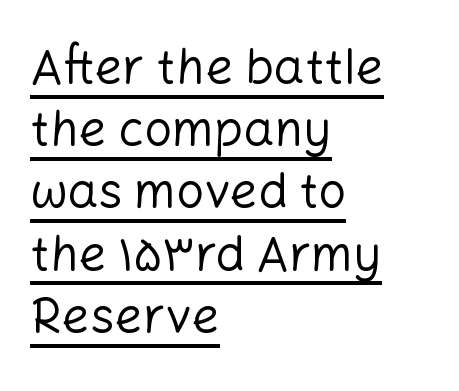
The image shows 49 px regular-weight sans-serif type, upright; set left-aligned, normal line spacing (1.27x), normal letter spacing, underlined; low stroke contrast and a medium x-height.
